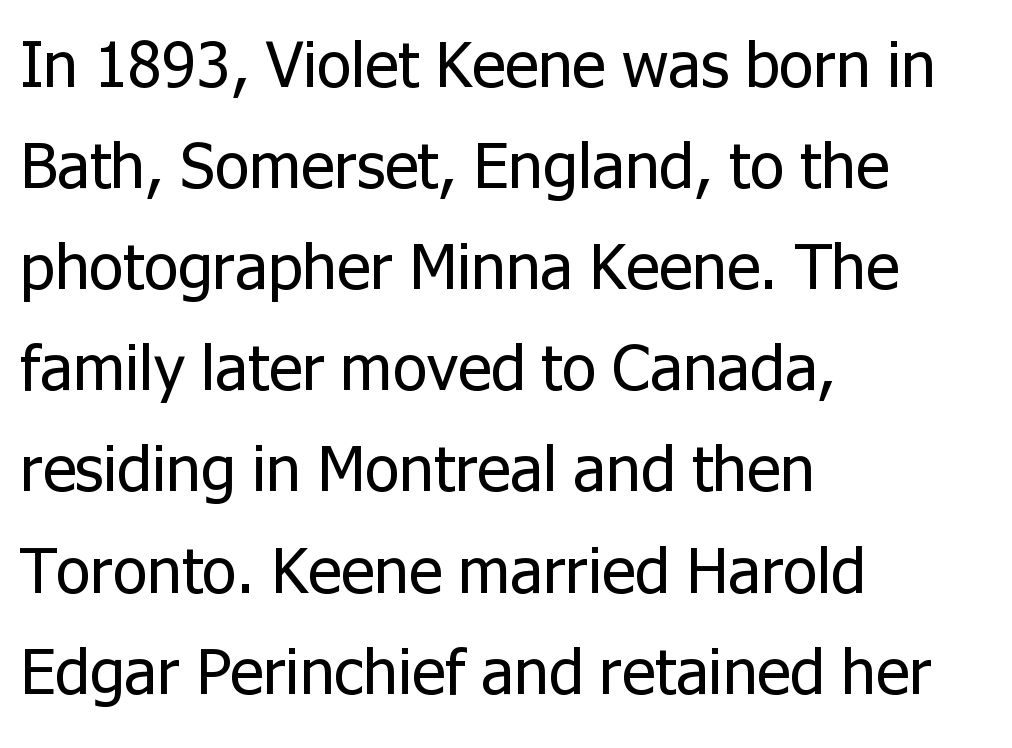
Q: Is the text bold? A: No.
Q: Is the text italic (slanted)? A: No, it is upright.
Q: Is the typeface a serif or a sans-serif typeface? A: Sans-serif.
Q: Is the text underlined? A: No.
Q: How is the paragraph aligned? A: Left-aligned.
Q: Is the spacing between letters normal or unusually wide? A: Normal.
Q: Is the spacing between lines tight, normal or loose? A: Normal.
Q: Width (condensed, normal, or wide)? A: Normal.
Q: Stroke contrast? A: Low.
Q: x-height? A: Medium.
Q: Monospaced? A: No.
